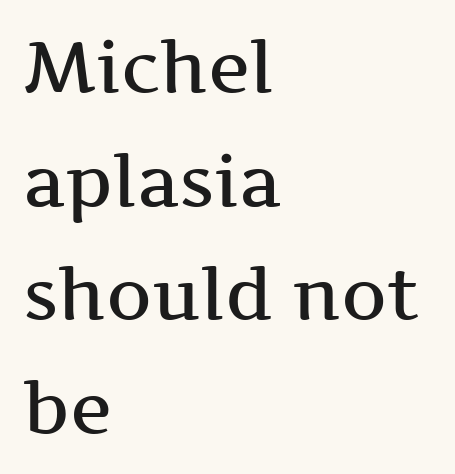
Q: Is the text bold? A: Semi-bold.
Q: Is the text italic (slanted)? A: No, it is upright.
Q: Is the typeface a serif or a sans-serif typeface? A: Serif.
Q: Is the text underlined? A: No.
Q: How is the paragraph aligned? A: Left-aligned.
Q: Is the spacing between letters normal or unusually wide? A: Normal.
Q: Is the spacing between lines tight, normal or loose? A: Normal.
Q: Width (condensed, normal, or wide)? A: Wide.
Q: Stroke contrast? A: Medium.
Q: x-height? A: Medium.
Q: Monospaced? A: No.
